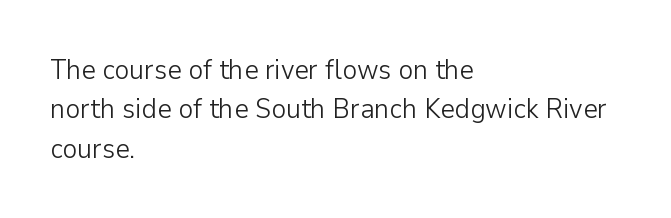
{"serif": "no", "italic": "no", "bold": "no", "weight": "light", "width": "normal", "stroke_contrast": "low", "x_height": "medium", "monospaced": "no", "underline": "no", "align": "left", "line_spacing": "normal", "line_spacing_ratio": 1.41, "letter_spacing": "normal", "letter_spacing_em": 0.0, "glyph_px": 28}
